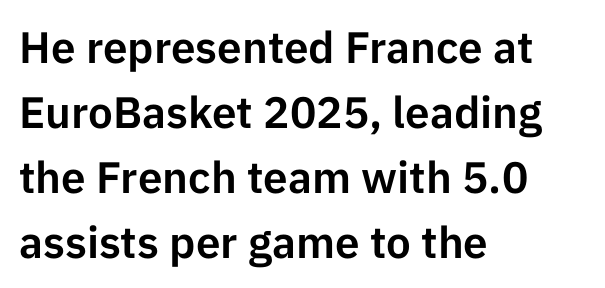
Q: Is the text italic (slanted)? A: No, it is upright.
Q: Is the typeface a serif or a sans-serif typeface? A: Sans-serif.
Q: Is the text underlined? A: No.
Q: How is the paragraph aligned? A: Left-aligned.
Q: Is the spacing between letters normal or unusually wide? A: Normal.
Q: Is the spacing between lines tight, normal or loose? A: Normal.
Q: Width (condensed, normal, or wide)? A: Normal.
Q: Stroke contrast? A: Low.
Q: x-height? A: Medium.
Q: Monospaced? A: No.
